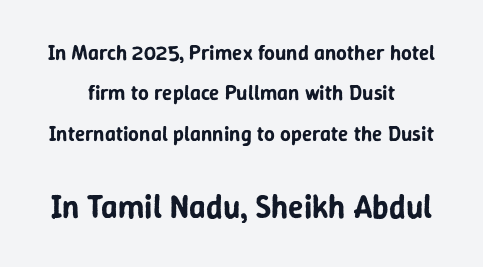
The image shows 32 px sans-serif type, upright; set centered, loose line spacing (1.92x), normal letter spacing, not underlined; the second (bottom) block is 1.52x larger; low stroke contrast and a medium x-height.
